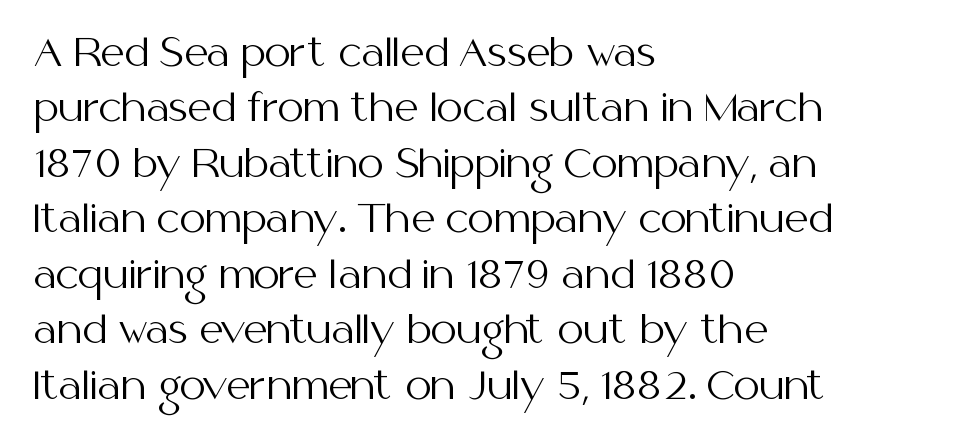
The image shows 37 px regular-weight sans-serif type, upright; set left-aligned, normal line spacing (1.5x), normal letter spacing, not underlined; medium stroke contrast and a medium x-height.
